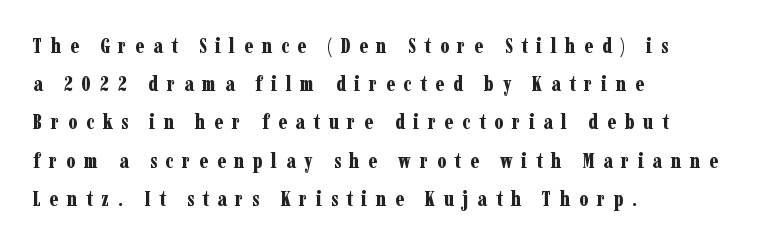
Q: Is the text bold? A: Yes.
Q: Is the text italic (slanted)? A: No, it is upright.
Q: Is the text underlined? A: No.
Q: How is the paragraph aligned? A: Left-aligned.
Q: Is the spacing between letters normal or unusually wide? A: Unusually wide.
